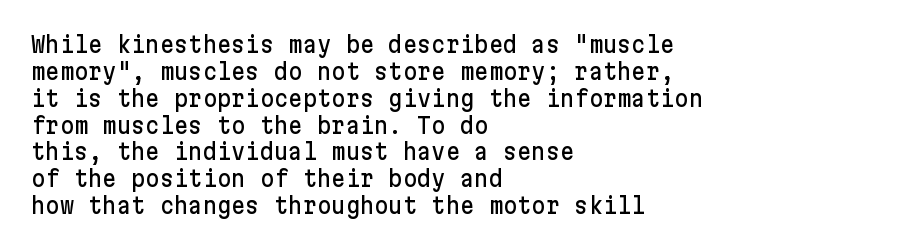
{"italic": "no", "underline": "no", "align": "left", "line_spacing_ratio": 1.22, "letter_spacing": "normal", "letter_spacing_em": 0.0, "glyph_px": 22}
